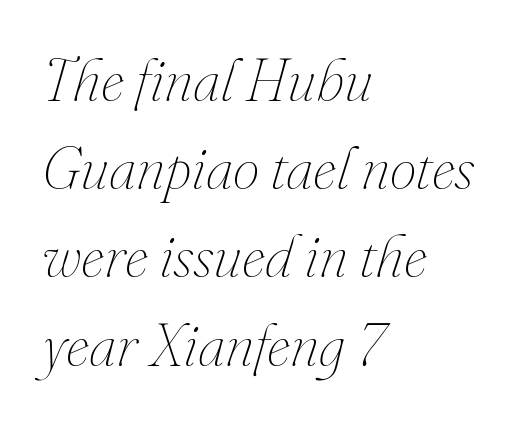
The image shows 60 px thin type, italic (leaning right); set left-aligned, normal line spacing (1.47x), normal letter spacing, not underlined; medium stroke contrast and a small x-height.
